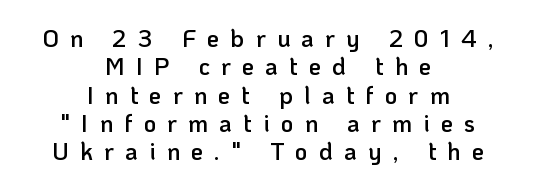
{"italic": "no", "bold": "semi", "underline": "no", "align": "center", "line_spacing_ratio": 1.18, "letter_spacing": "wide", "letter_spacing_em": 0.47, "glyph_px": 24}
